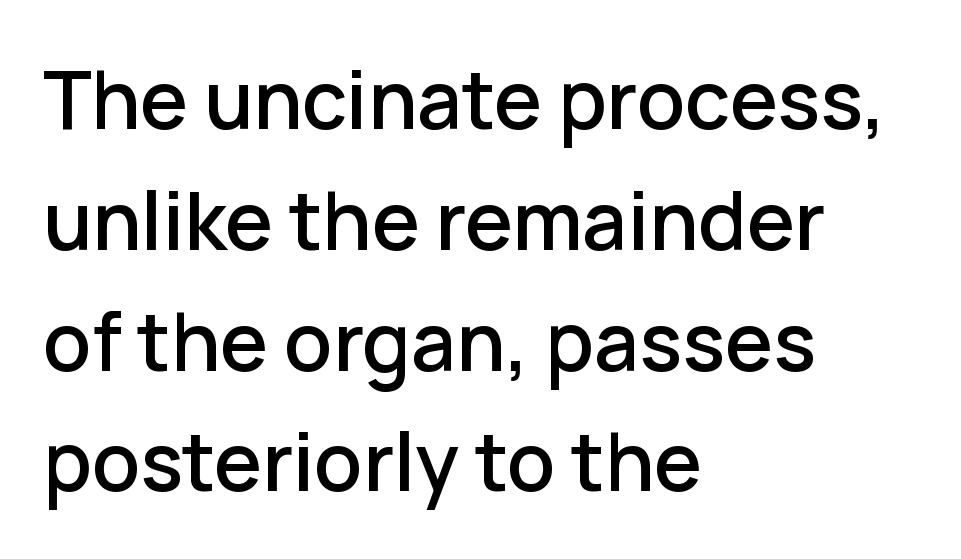
{"serif": "no", "italic": "no", "width": "normal", "stroke_contrast": "low", "x_height": "medium", "monospaced": "no", "underline": "no", "align": "left", "line_spacing": "normal", "line_spacing_ratio": 1.51, "letter_spacing": "normal", "letter_spacing_em": 0.0, "glyph_px": 80}
